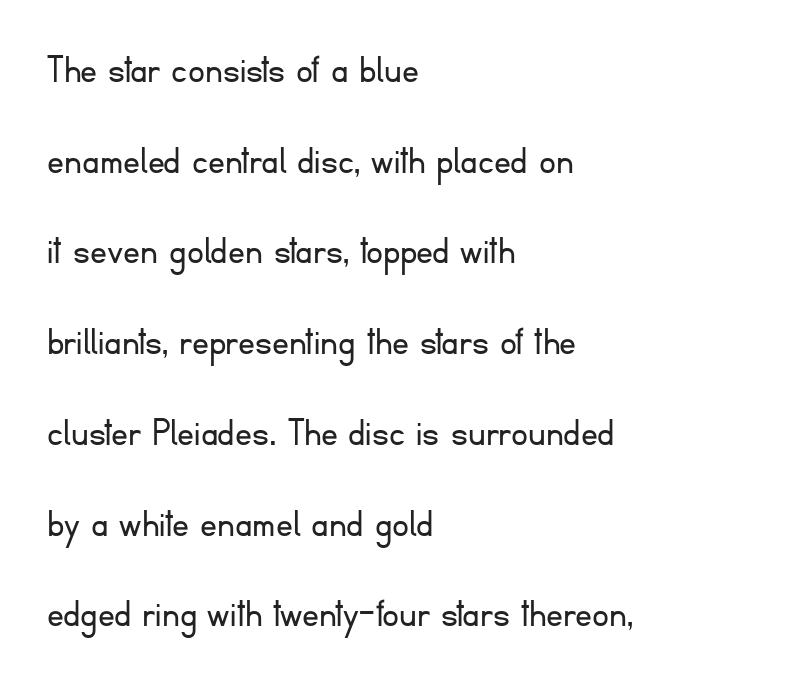
The image shows 42 px light sans-serif type, upright; set left-aligned, loose line spacing (2.16x), normal letter spacing, not underlined; low stroke contrast and a small x-height.
